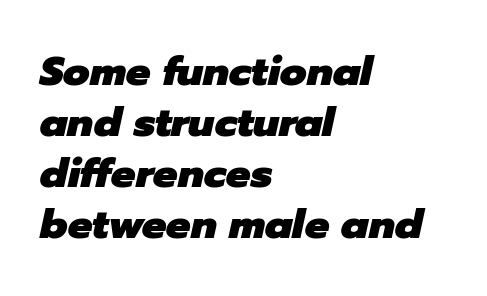
{"italic": "yes", "lean": "right", "slant_degrees": 12, "bold": "yes", "weight": "heavy", "width": "normal", "stroke_contrast": "low", "x_height": "medium", "monospaced": "no", "underline": "no", "align": "left", "line_spacing_ratio": 1.24, "letter_spacing": "normal", "letter_spacing_em": 0.0, "glyph_px": 41}
